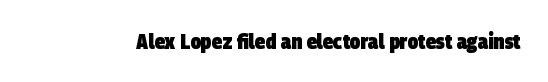
The image shows 21 px bold type; set normal letter spacing, not underlined.
